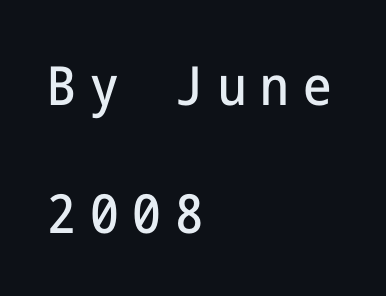
No italicization has been applied; the sample stays upright. What's the leading like? Stretched, with rows far apart. A student would call this left alignment; a typographer would say flush left, rag right. In terms of letterspacing, this is a distinctly airy, spread setting. Classification — sans serif.
